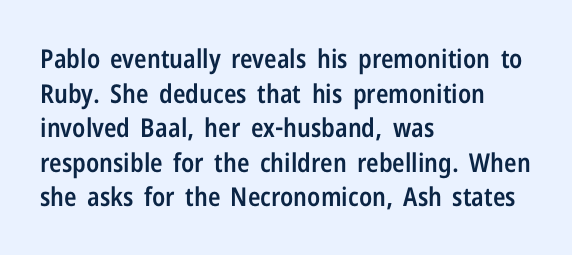
The glyphs have the mass of a demibold cut, below bold. Is the letter spacing exaggerated? No — it looks like the ordinary default. Which margin do the lines hug? The left one — the right edge is uneven. The rows are spaced the way most documents space them. Style check: upright. Has an underline been added? It has not.
